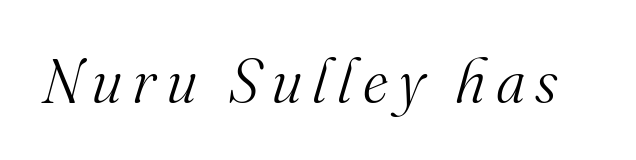
{"serif": "yes", "italic": "yes", "lean": "right", "slant_degrees": 16, "bold": "no", "weight": "light", "width": "normal", "stroke_contrast": "medium", "x_height": "small", "monospaced": "no", "underline": "no", "glyph_px": 61}
